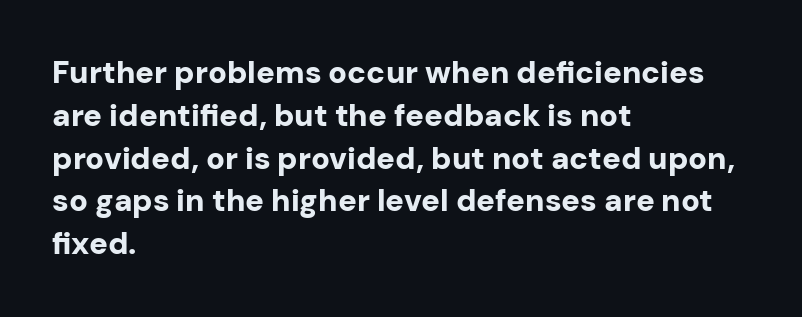
The image shows 31 px bold sans-serif type, upright; set left-aligned, normal line spacing (1.38x), normal letter spacing, not underlined; low stroke contrast and a medium x-height.
